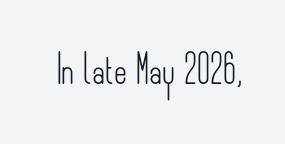
The image shows 28 px light, condensed sans-serif type, upright; set normal letter spacing, not underlined; low stroke contrast and a small x-height.
